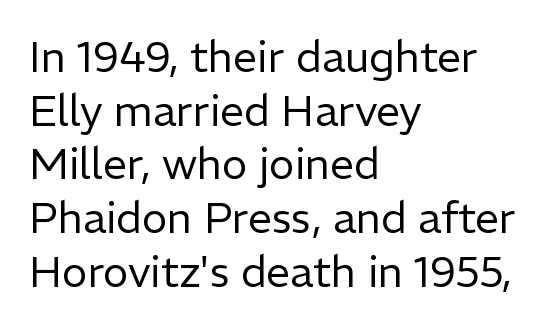
The image shows 43 px regular-weight sans-serif type, upright; set left-aligned, normal line spacing (1.25x), normal letter spacing, not underlined; low stroke contrast and a medium x-height.
